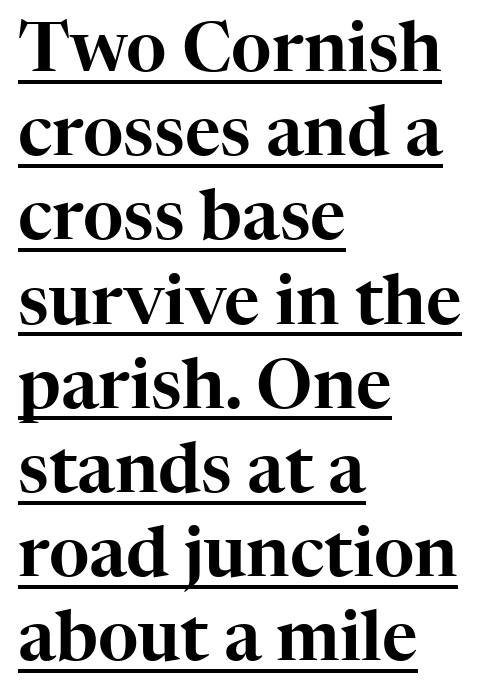
The image shows 69 px serif type, upright; set left-aligned, line spacing 1.22x, normal letter spacing, underlined; high stroke contrast and a medium x-height.
